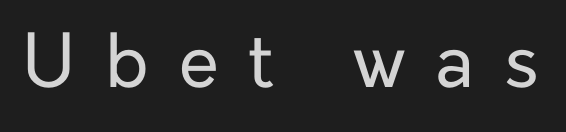
The strokes carry an ordinary text weight at most. Between one letter and the next there's a generous, obvious gap. Check where the strokes stop: nothing finishes them off — pure sans. In terms of posture, this sample is upright.
